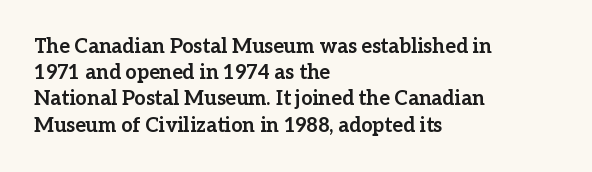
Leftover space on each line is placed entirely after the last word. Honestly, the row spacing looks completely unremarkable. This sample uses an upright cut, with every glyph sitting square on the baseline. A typesetter would call this zero additional tracking. Check the space under the baseline: it is left empty.
